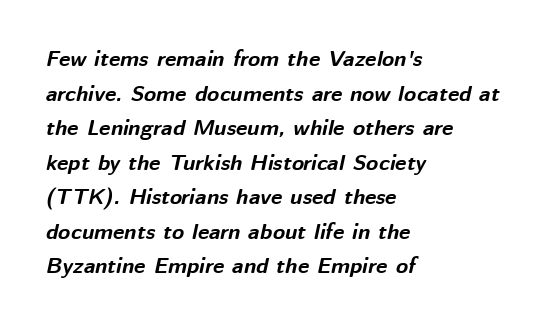
The letters are slanted; this is an italic face. This rendering features lettering with no underline. Letter spacing: default. These lines carry a lot of weight — the face is fully bold.
